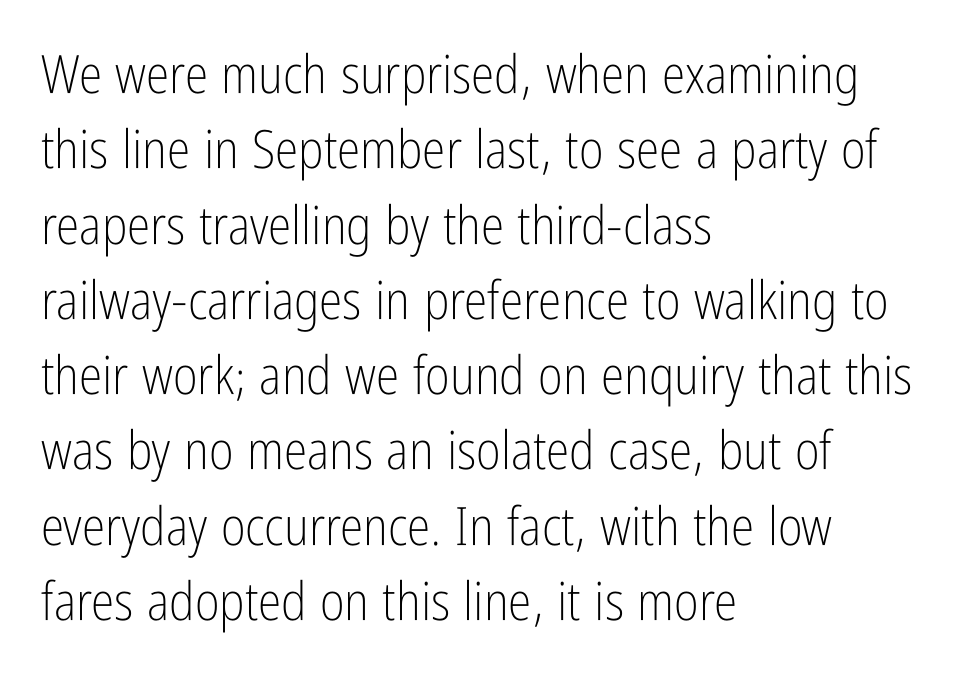
Q: Is the text bold? A: No.
Q: Is the text italic (slanted)? A: No, it is upright.
Q: Is the typeface a serif or a sans-serif typeface? A: Sans-serif.
Q: Is the text underlined? A: No.
Q: How is the paragraph aligned? A: Left-aligned.
Q: Is the spacing between letters normal or unusually wide? A: Normal.
Q: Is the spacing between lines tight, normal or loose? A: Normal.
Q: Width (condensed, normal, or wide)? A: Condensed.
Q: Stroke contrast? A: Low.
Q: x-height? A: Medium.
Q: Monospaced? A: No.
